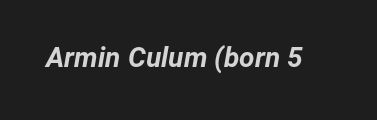
The image shows 28 px bold type, italic (leaning right); set normal letter spacing, not underlined; low stroke contrast and a medium x-height.
